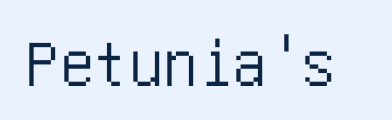
Q: Is the text italic (slanted)? A: No, it is upright.
Q: Is the typeface a serif or a sans-serif typeface? A: Sans-serif.
Q: Is the text underlined? A: No.
Q: Is the spacing between letters normal or unusually wide? A: Normal.
Q: Width (condensed, normal, or wide)? A: Condensed.
Q: Stroke contrast? A: Low.
Q: x-height? A: Large.
